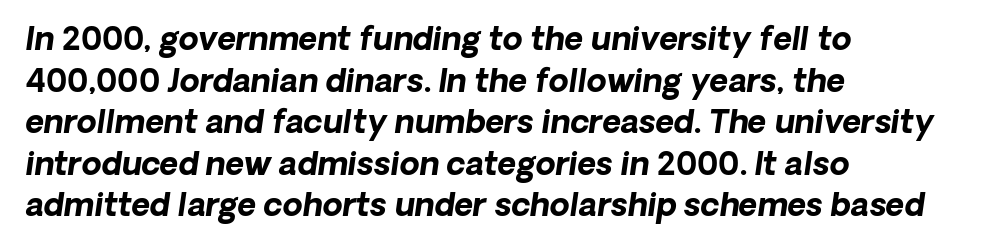
Default kerning and tracking; the words read as compact shapes. One glance says typical: line gaps are just what's usual. Yep, that's italic — everything's leaning. Spacing verdict: proportional, widths tailored to each character. These lines carry a lot of weight — the face is fully bold.
